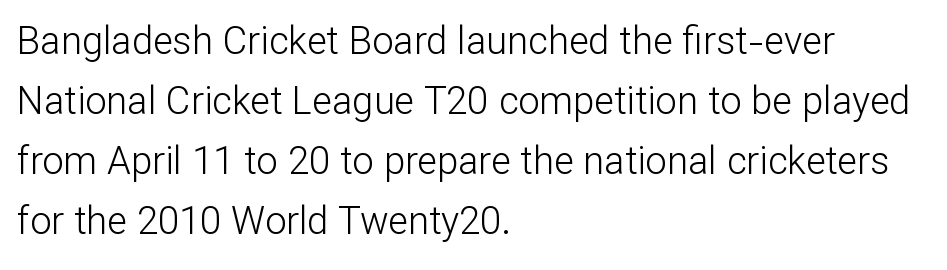
Plain, unruled lines of type. Serif or sans? Sans — the stroke terminals are bare. You could not count columns in this text — the font is proportionally spaced. The line-height multiplier appears to be the usual default.
